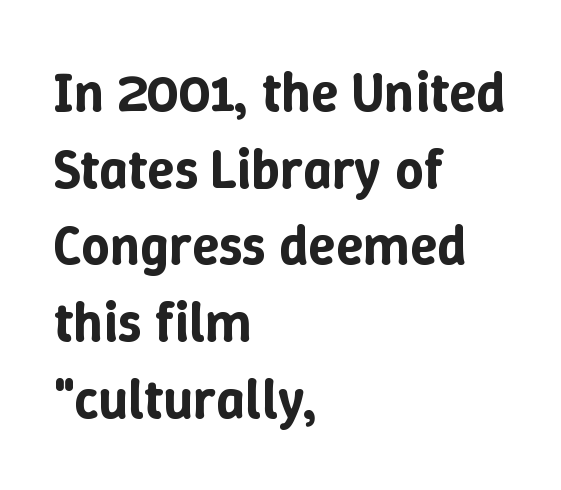
The image shows 56 px text type, upright; set left-aligned, normal line spacing (1.37x), normal letter spacing, not underlined; low stroke contrast and a medium x-height.
